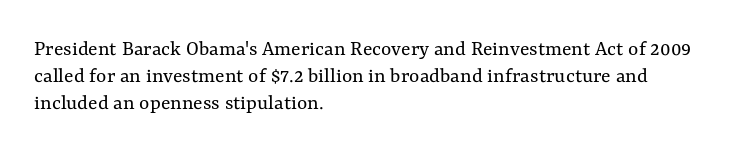
The image shows 22 px text type, upright; set left-aligned, line spacing 1.23x, normal letter spacing, not underlined.
